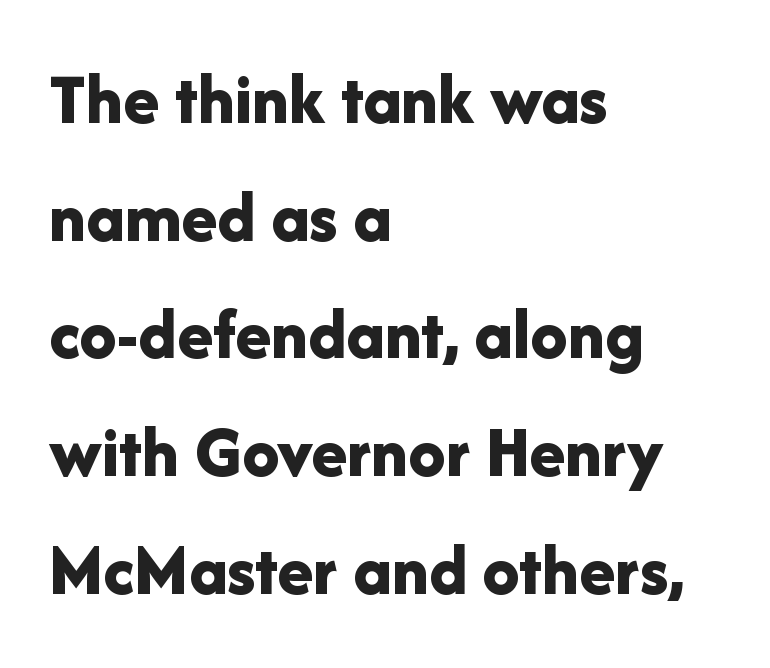
{"serif": "no", "italic": "no", "bold": "yes", "weight": "bold", "width": "normal", "stroke_contrast": "low", "x_height": "medium", "monospaced": "no", "underline": "no", "align": "left", "line_spacing": "normal", "line_spacing_ratio": 1.59, "letter_spacing": "normal", "letter_spacing_em": 0.0, "glyph_px": 74}
